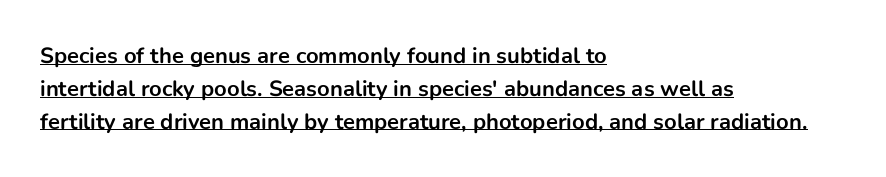
{"italic": "no", "bold": "yes", "underline": "yes", "align": "left", "line_spacing": "normal", "line_spacing_ratio": 1.49, "letter_spacing": "normal", "letter_spacing_em": 0.0, "glyph_px": 22}
